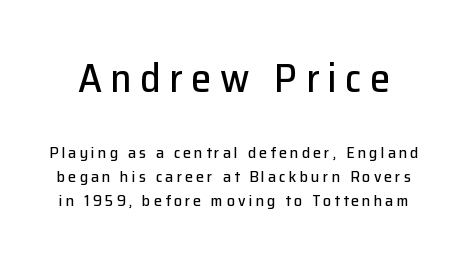
{"serif": "no", "italic": "no", "width": "normal", "stroke_contrast": "low", "x_height": "medium", "monospaced": "no", "underline": "no", "line_spacing": "normal", "line_spacing_ratio": 1.49, "letter_spacing": "wide", "letter_spacing_em": 0.2, "larger_block": "first", "size_ratio": 2.56, "glyph_px": 41}
